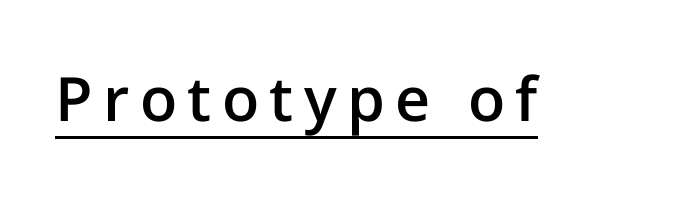
The image shows 61 px semibold sans-serif type, upright; set underlined; low stroke contrast and a medium x-height.
